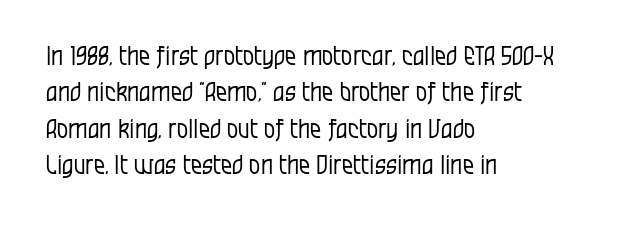
{"italic": "no", "bold": "no", "underline": "no", "align": "left", "line_spacing": "normal", "line_spacing_ratio": 1.46, "letter_spacing": "normal", "letter_spacing_em": 0.0, "glyph_px": 25}
